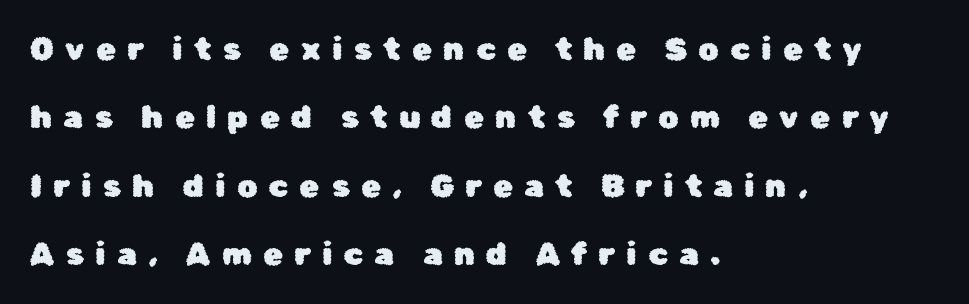
A typesetter would label this face a sans. The letters advance in unequal steps, a hallmark of proportional type. Is there any slant? The stems are plumb. Look at the tracking — it's clearly loosened, letters drifting apart. The gap between lines stays unmarked. Airy leading.
